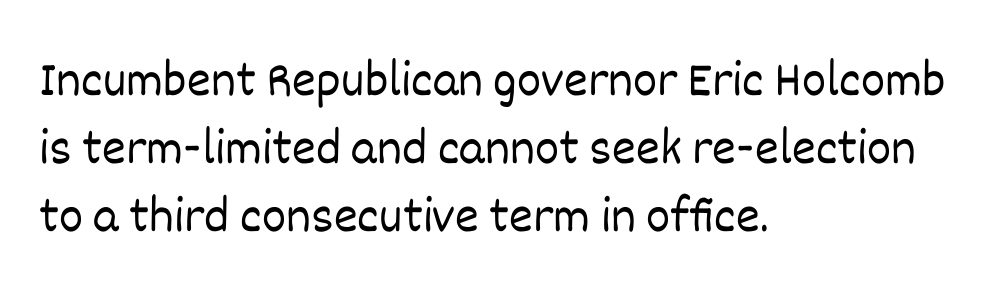
{"italic": "no", "bold": "no", "weight": "light", "width": "normal", "stroke_contrast": "low", "x_height": "large", "monospaced": "no", "underline": "no", "align": "left", "line_spacing": "normal", "line_spacing_ratio": 1.33, "letter_spacing": "normal", "letter_spacing_em": 0.0, "glyph_px": 51}
